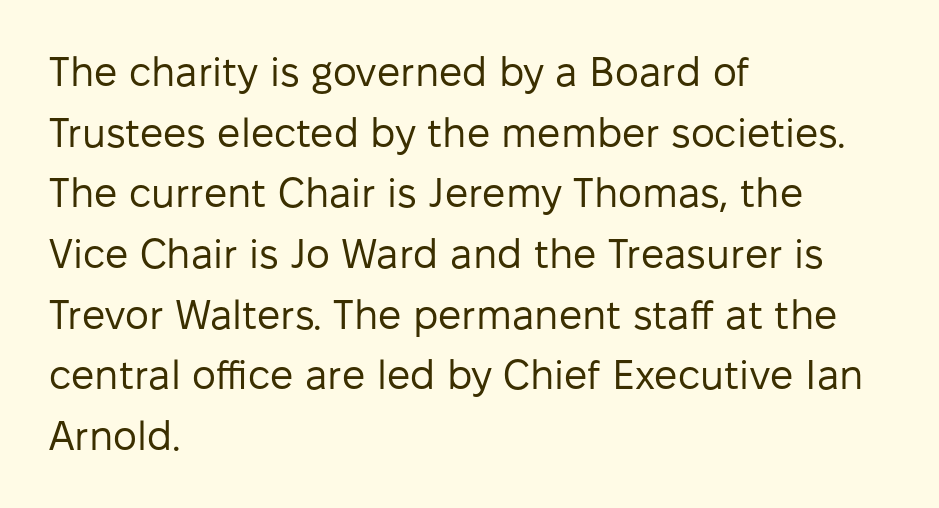
{"serif": "no", "italic": "no", "bold": "no", "weight": "regular", "width": "normal", "stroke_contrast": "low", "x_height": "medium", "monospaced": "no", "underline": "no", "align": "left", "line_spacing": "normal", "line_spacing_ratio": 1.48, "letter_spacing": "normal", "letter_spacing_em": 0.0, "glyph_px": 41}
